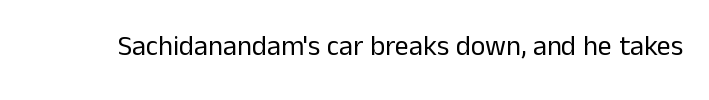
The image shows 28 px regular-weight sans-serif type, upright; set normal letter spacing, not underlined; low stroke contrast and a medium x-height.
